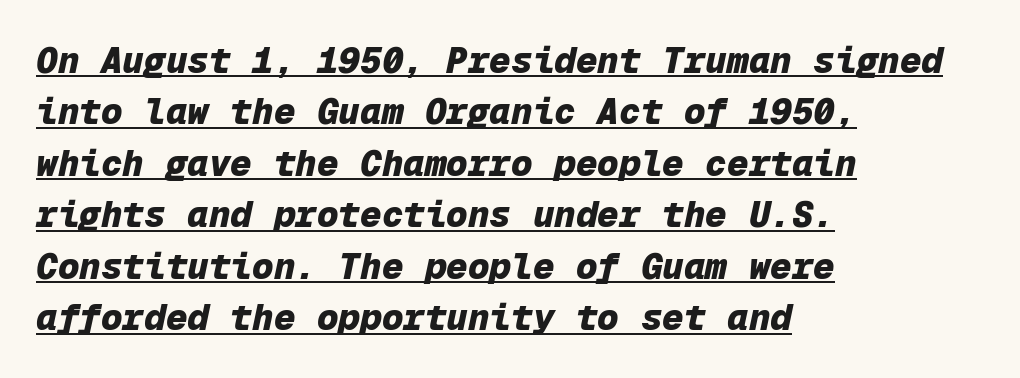
Q: Is the text bold? A: Yes.
Q: Is the text italic (slanted)? A: Yes, it leans right by about 12 degrees.
Q: Is the text underlined? A: Yes.
Q: How is the paragraph aligned? A: Left-aligned.
Q: Is the spacing between letters normal or unusually wide? A: Normal.
Q: Is the spacing between lines tight, normal or loose? A: Normal.
Q: Width (condensed, normal, or wide)? A: Normal.
Q: Stroke contrast? A: Low.
Q: x-height? A: Medium.
Q: Monospaced? A: Yes.
